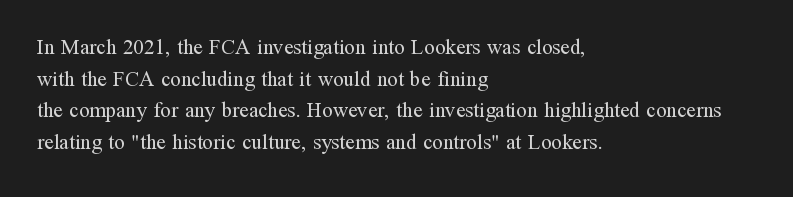
Style check: upright. Leftover space on each line is placed entirely after the last word. The rows are spaced the way most documents space them. The font is comparable to plain body text, perhaps lighter. Honestly, there is no underline to notice here at all. Nobody touched the tracking dial on this one.
